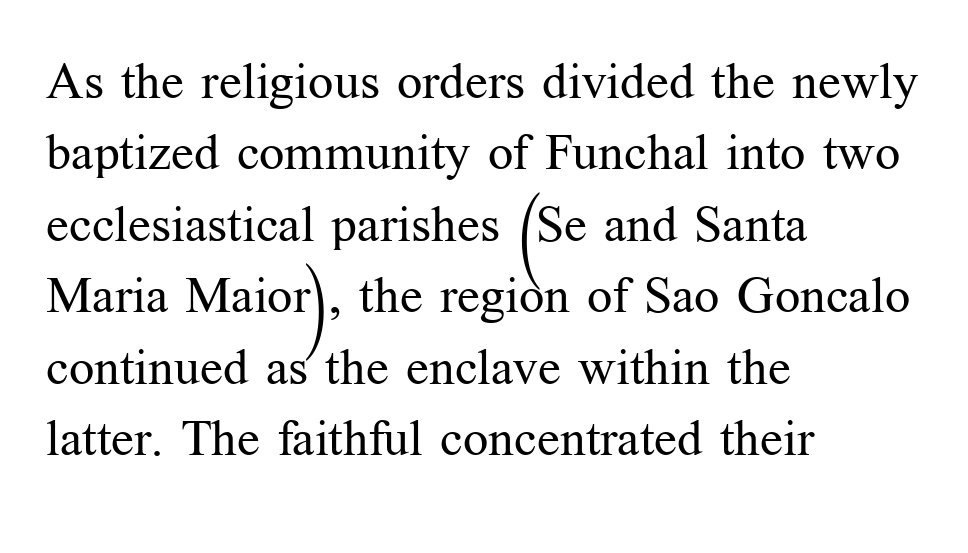
Q: Is the text bold? A: No.
Q: Is the text italic (slanted)? A: No, it is upright.
Q: Is the typeface a serif or a sans-serif typeface? A: Serif.
Q: Is the text underlined? A: No.
Q: How is the paragraph aligned? A: Left-aligned.
Q: Is the spacing between letters normal or unusually wide? A: Normal.
Q: Is the spacing between lines tight, normal or loose? A: Normal.
Q: Width (condensed, normal, or wide)? A: Normal.
Q: Stroke contrast? A: Medium.
Q: x-height? A: Medium.
Q: Monospaced? A: No.
